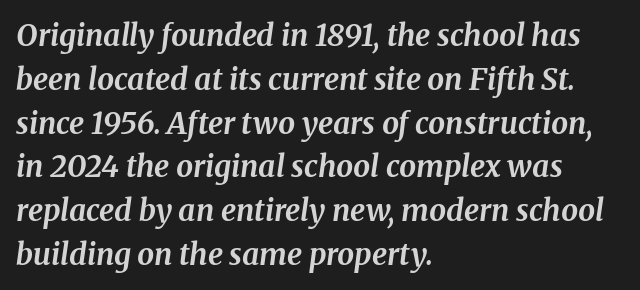
Q: Is the text bold? A: Yes.
Q: Is the text italic (slanted)? A: Yes, it leans right by about 8 degrees.
Q: Is the typeface a serif or a sans-serif typeface? A: Serif.
Q: Is the text underlined? A: No.
Q: How is the paragraph aligned? A: Left-aligned.
Q: Is the spacing between letters normal or unusually wide? A: Normal.
Q: Is the spacing between lines tight, normal or loose? A: Normal.
Q: Width (condensed, normal, or wide)? A: Normal.
Q: Stroke contrast? A: Medium.
Q: x-height? A: Medium.
Q: Monospaced? A: No.
